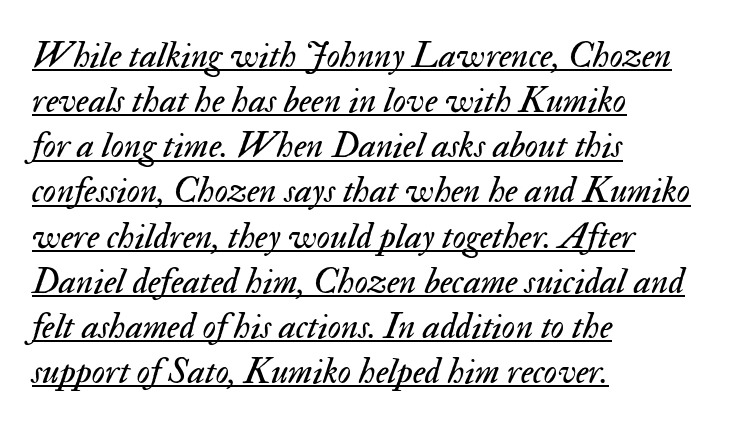
{"italic": "yes", "lean": "right", "slant_degrees": 17, "bold": "no", "weight": "regular", "width": "normal", "stroke_contrast": "medium", "x_height": "small", "monospaced": "no", "underline": "yes", "align": "left", "line_spacing_ratio": 1.22, "letter_spacing": "normal", "letter_spacing_em": 0.0, "glyph_px": 37}
